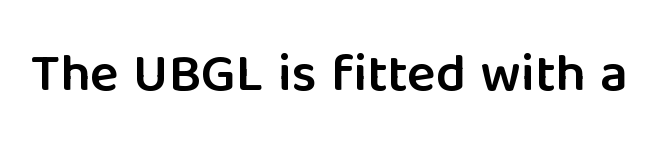
Q: Is the text bold? A: Semi-bold.
Q: Is the text italic (slanted)? A: No, it is upright.
Q: Is the typeface a serif or a sans-serif typeface? A: Sans-serif.
Q: Is the text underlined? A: No.
Q: Is the spacing between letters normal or unusually wide? A: Normal.
Q: Width (condensed, normal, or wide)? A: Normal.
Q: Stroke contrast? A: Low.
Q: x-height? A: Medium.
Q: Monospaced? A: No.
